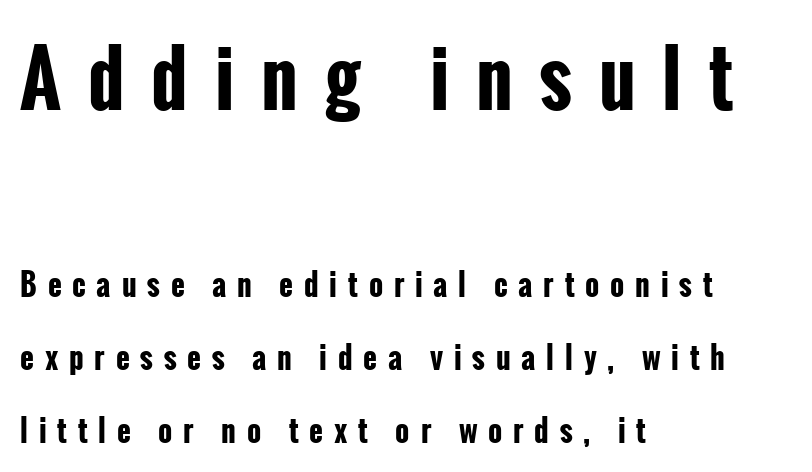
Every row of glyphs begins at an identical x-position on the left. This is roman type, the default non-slanted kind. Any mark beneath the type? The region is blank. Observe the wide spacing: letters keep a clear distance from each other.
